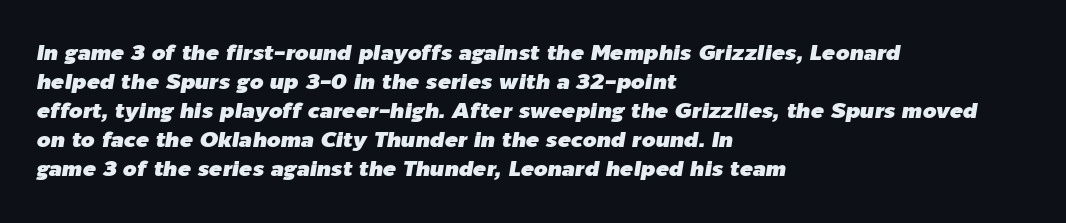
Nobody touched the tracking dial on this one. Type without underlining. Notice how descenders clear the ascenders below comfortably — that's standard leading. Notice how the passage keeps a crisp vertical edge on the left only. Does the lettering tilt? It does — this is italic.
